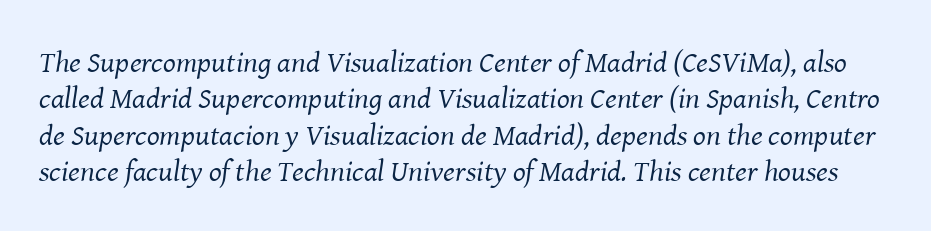
Q: Is the text bold? A: No.
Q: Is the text italic (slanted)? A: Yes, it leans right by about 8 degrees.
Q: Is the typeface a serif or a sans-serif typeface? A: Serif.
Q: Is the text underlined? A: No.
Q: Is the spacing between letters normal or unusually wide? A: Normal.
Q: Width (condensed, normal, or wide)? A: Normal.
Q: Stroke contrast? A: Medium.
Q: x-height? A: Medium.
Q: Monospaced? A: No.
